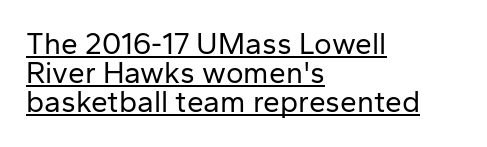
Q: Is the text bold? A: No.
Q: Is the text italic (slanted)? A: No, it is upright.
Q: Is the typeface a serif or a sans-serif typeface? A: Sans-serif.
Q: Is the text underlined? A: Yes.
Q: How is the paragraph aligned? A: Left-aligned.
Q: Is the spacing between letters normal or unusually wide? A: Normal.
Q: Is the spacing between lines tight, normal or loose? A: Tight.
Q: Width (condensed, normal, or wide)? A: Normal.
Q: Stroke contrast? A: Low.
Q: x-height? A: Medium.
Q: Monospaced? A: No.
